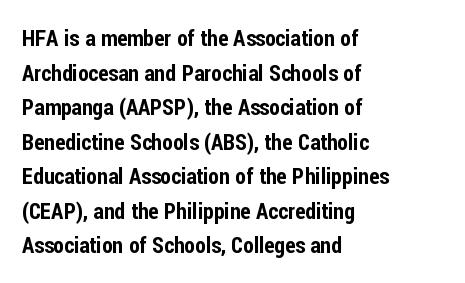
{"italic": "no", "underline": "no", "align": "left", "line_spacing": "normal", "line_spacing_ratio": 1.57, "letter_spacing": "normal", "letter_spacing_em": 0.0, "glyph_px": 22}
